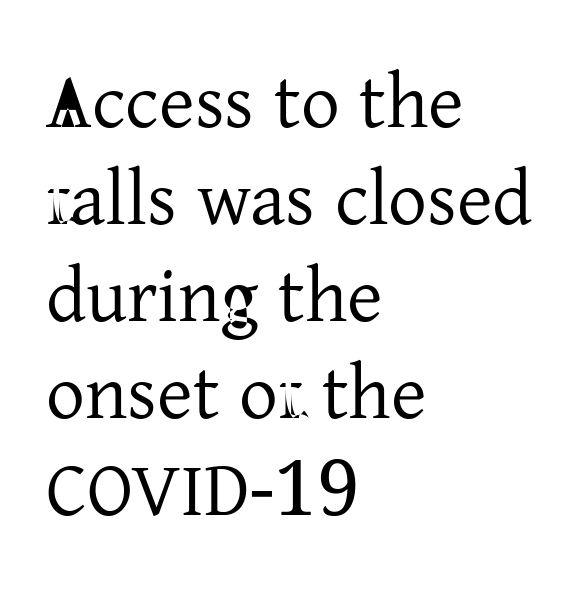
The image shows 77 px regular-weight serif type, upright; set left-aligned, normal line spacing (1.26x), normal letter spacing, not underlined; low stroke contrast and a medium x-height.
